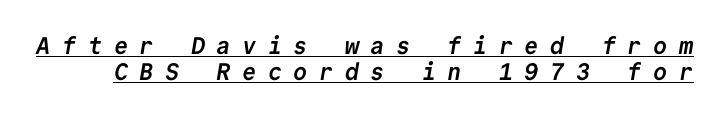
Q: Is the text bold? A: Yes.
Q: Is the text underlined? A: Yes.
Q: Is the spacing between letters normal or unusually wide? A: Unusually wide.
Q: Is the spacing between lines tight, normal or loose? A: Tight.
